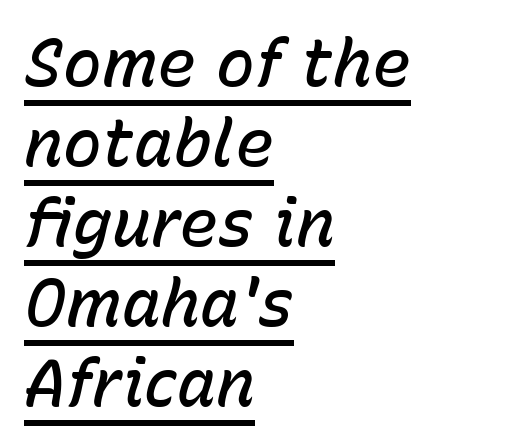
The image shows 65 px semibold type, italic (leaning right); set left-aligned, line spacing 1.23x, normal letter spacing, underlined; low stroke contrast and a medium x-height.
